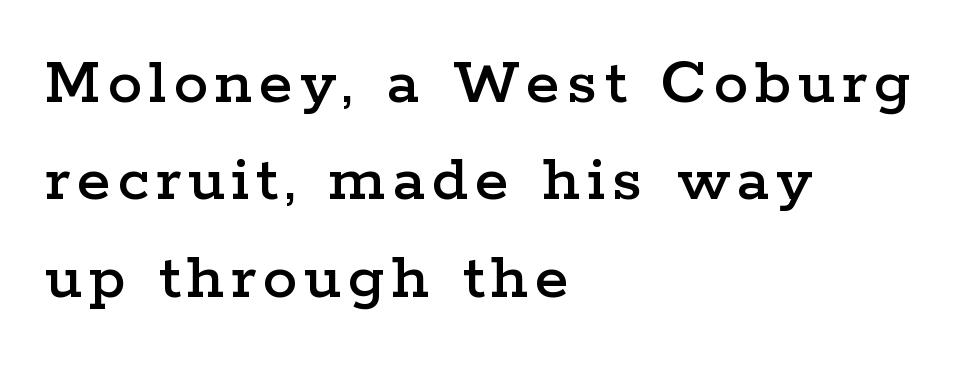
The image shows 69 px wide serif type, upright; set left-aligned, normal line spacing (1.41x), not underlined; low stroke contrast and a medium x-height.
